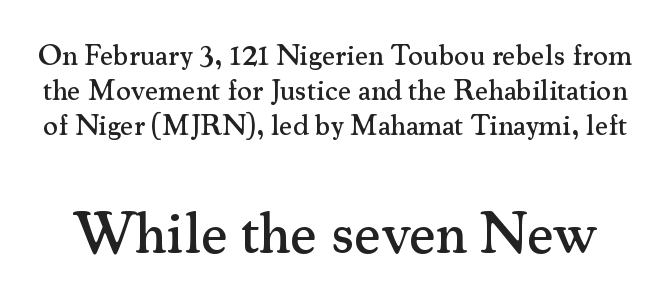
Tall strokes in this sample are plumb rather than angled. Students, note that the glyphs here touch the page at normal intervals. The text was rendered using a seriffed face with decorative stroke endings. Underlining? Definitely not there. In this sample the second text group is rendered at the bigger scale.
